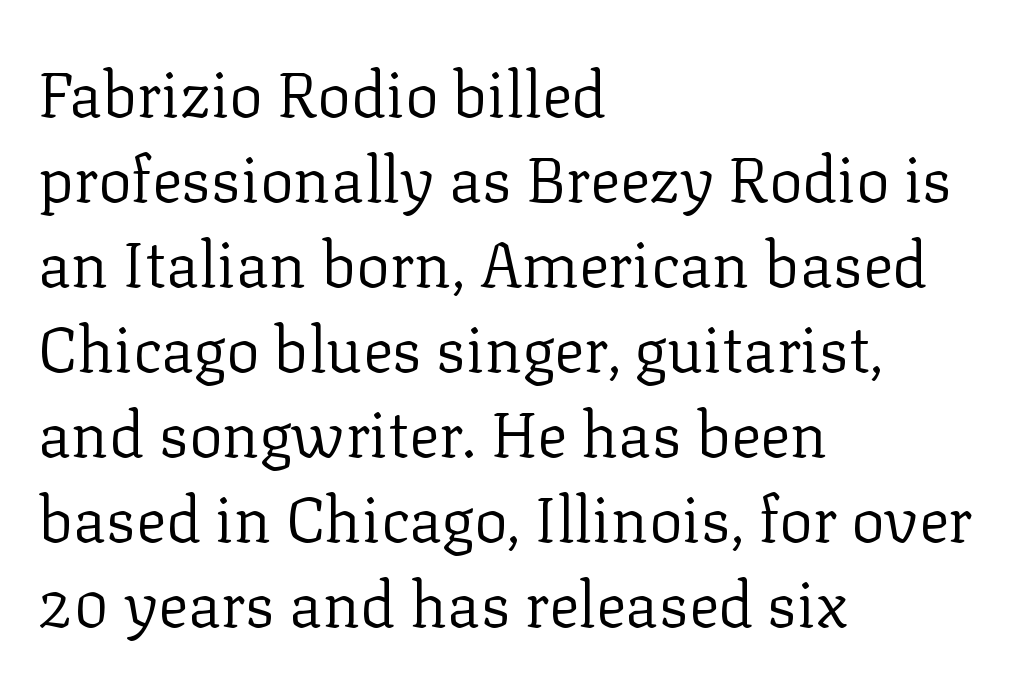
The image shows 63 px regular-weight serif type, upright; set left-aligned, normal line spacing (1.35x), normal letter spacing, not underlined; low stroke contrast and a medium x-height.
